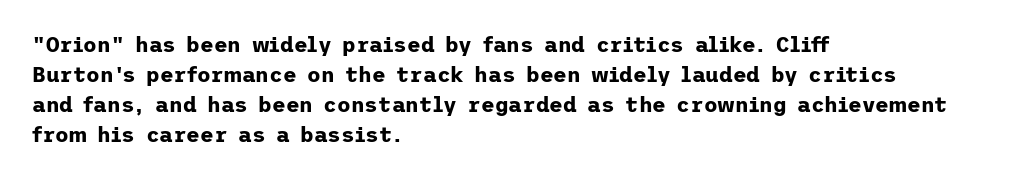
Q: Is the text bold? A: Yes.
Q: Is the text italic (slanted)? A: No, it is upright.
Q: Is the text underlined? A: No.
Q: How is the paragraph aligned? A: Left-aligned.
Q: Is the spacing between letters normal or unusually wide? A: Normal.
Q: Is the spacing between lines tight, normal or loose? A: Normal.
